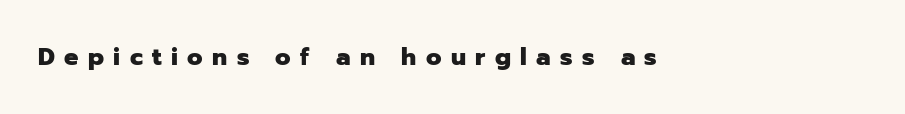
{"italic": "no", "bold": "yes", "underline": "no", "align": "left", "letter_spacing": "wide", "letter_spacing_em": 0.39, "glyph_px": 24}
